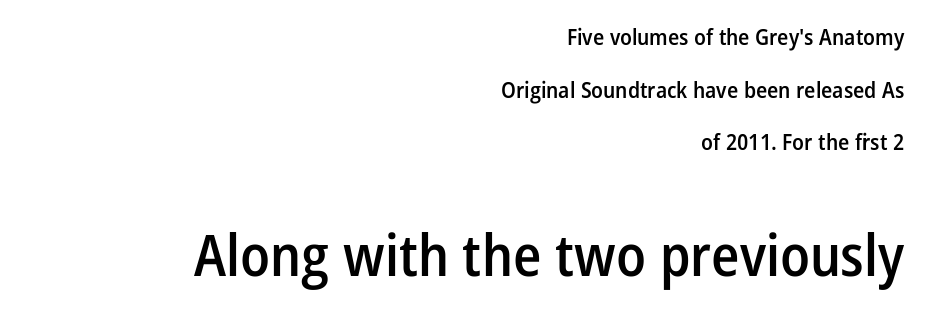
Q: Is the text bold? A: Semi-bold.
Q: Is the text italic (slanted)? A: No, it is upright.
Q: Is the typeface a serif or a sans-serif typeface? A: Sans-serif.
Q: Is the text underlined? A: No.
Q: How is the paragraph aligned? A: Right-aligned.
Q: Is the spacing between letters normal or unusually wide? A: Normal.
Q: Is the spacing between lines tight, normal or loose? A: Loose.
Q: Which block of text is set in a larger size, the first (top) or the second (bottom)? A: The second (bottom) one.
Q: Width (condensed, normal, or wide)? A: Condensed.
Q: Stroke contrast? A: Low.
Q: x-height? A: Medium.
Q: Monospaced? A: No.
